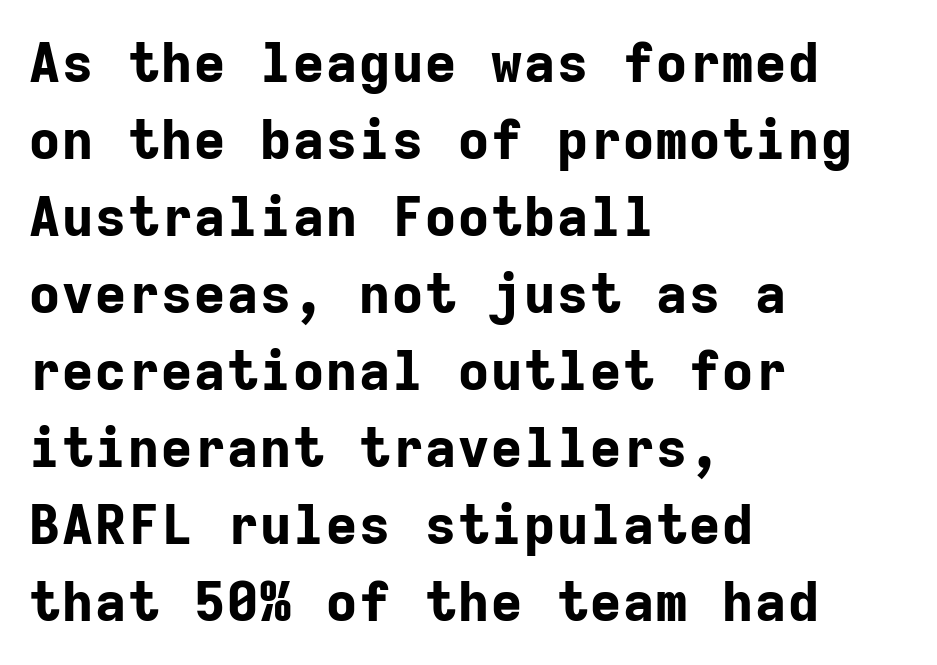
Only glyphs here, with clear space below each row. The typesetting leans heavy: a genuine bold. Spacing verdict: monospaced, one width for all characters. Typographically, this falls in the sans-serif category.
